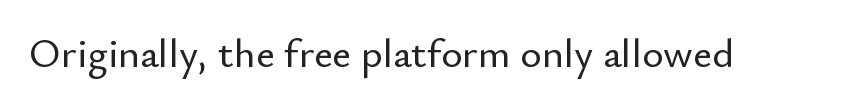
Q: Is the text italic (slanted)? A: No, it is upright.
Q: Is the typeface a serif or a sans-serif typeface? A: Sans-serif.
Q: Is the text underlined? A: No.
Q: Is the spacing between letters normal or unusually wide? A: Normal.
Q: Width (condensed, normal, or wide)? A: Normal.
Q: Stroke contrast? A: Low.
Q: x-height? A: Small.
Q: Monospaced? A: No.
